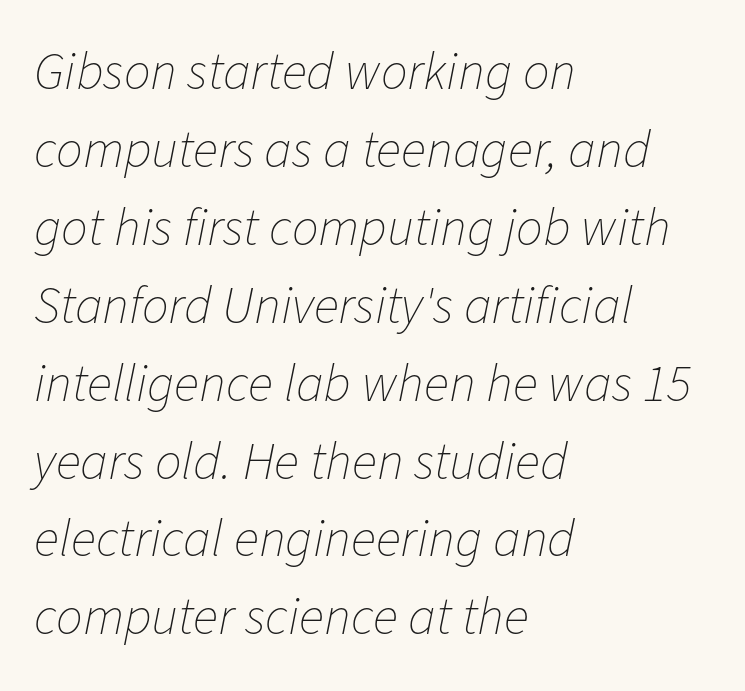
The image shows 53 px thin type, italic (leaning right); set left-aligned, normal line spacing (1.47x), normal letter spacing, not underlined; low stroke contrast and a medium x-height.
